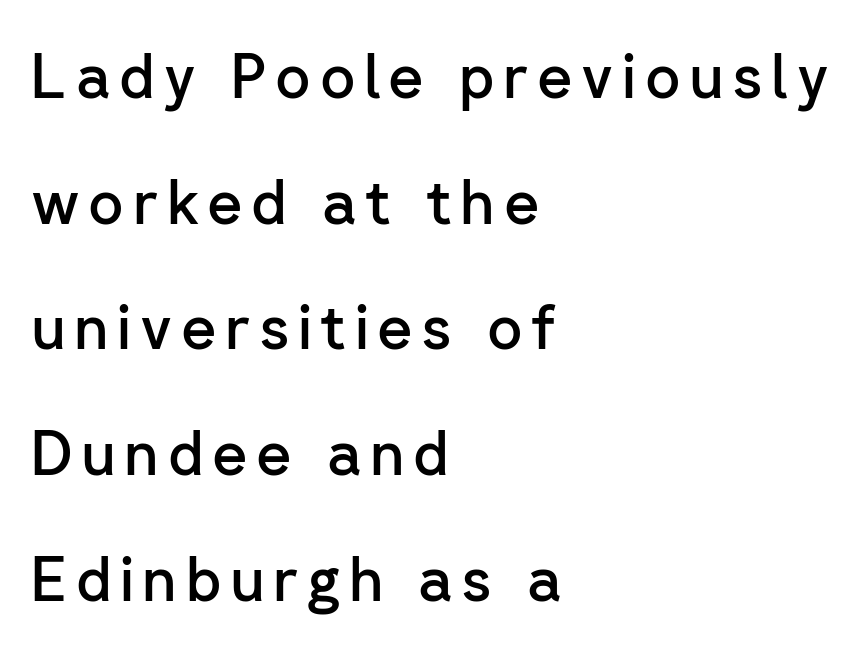
Q: Is the text bold? A: Semi-bold.
Q: Is the text italic (slanted)? A: No, it is upright.
Q: Is the typeface a serif or a sans-serif typeface? A: Sans-serif.
Q: Is the text underlined? A: No.
Q: How is the paragraph aligned? A: Left-aligned.
Q: Is the spacing between lines tight, normal or loose? A: Loose.
Q: Width (condensed, normal, or wide)? A: Normal.
Q: Stroke contrast? A: Low.
Q: x-height? A: Medium.
Q: Monospaced? A: No.
